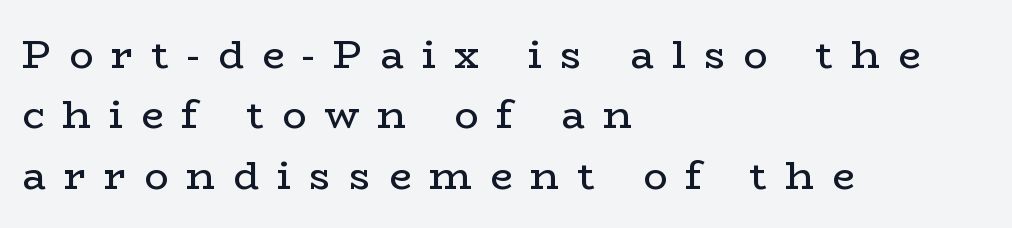
The image shows 40 px regular-weight, wide serif type, upright; set left-aligned, normal line spacing (1.51x), unusually wide letter spacing (+0.45 em), not underlined; low stroke contrast and a medium x-height.
